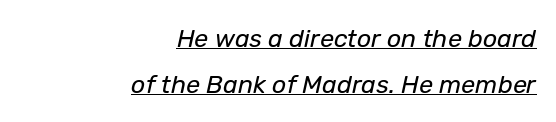
The lettering tilts uniformly, giving the passage an italic look. The face used here appears with an underline applied. Compared with a typical body face, this is equally light or lighter still. The face used here is rendered with its standard letterfit.
